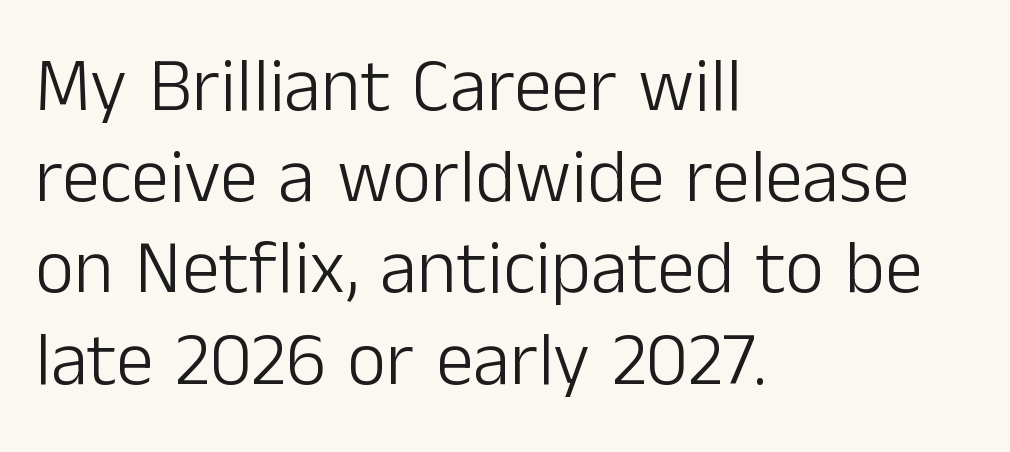
The image shows 76 px light sans-serif type, upright; set left-aligned, line spacing 1.2x, normal letter spacing, not underlined; low stroke contrast and a medium x-height.
